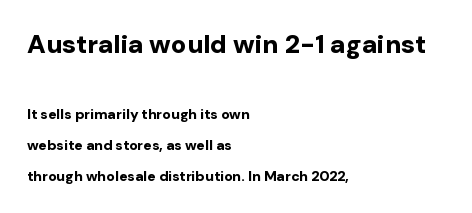
{"italic": "no", "bold": "yes", "underline": "no", "align": "left", "line_spacing": "loose", "line_spacing_ratio": 2.2, "letter_spacing": "normal", "letter_spacing_em": 0.0, "larger_block": "first", "size_ratio": 1.86, "glyph_px": 26}
